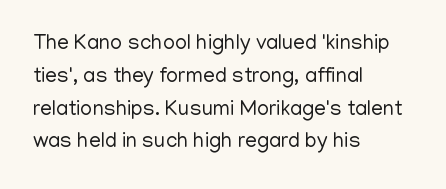
Q: Is the text bold? A: No.
Q: Is the text italic (slanted)? A: No, it is upright.
Q: Is the text underlined? A: No.
Q: How is the paragraph aligned? A: Left-aligned.
Q: Is the spacing between letters normal or unusually wide? A: Normal.
Q: Is the spacing between lines tight, normal or loose? A: Normal.
